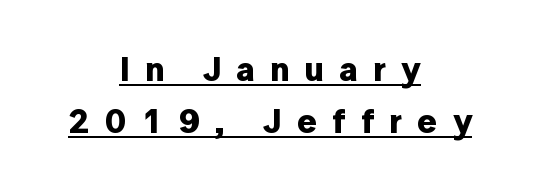
{"serif": "no", "italic": "no", "bold": "yes", "weight": "bold", "width": "normal", "stroke_contrast": "low", "x_height": "medium", "monospaced": "no", "underline": "yes", "align": "center", "line_spacing": "normal", "line_spacing_ratio": 1.52, "letter_spacing": "wide", "letter_spacing_em": 0.45, "glyph_px": 34}
